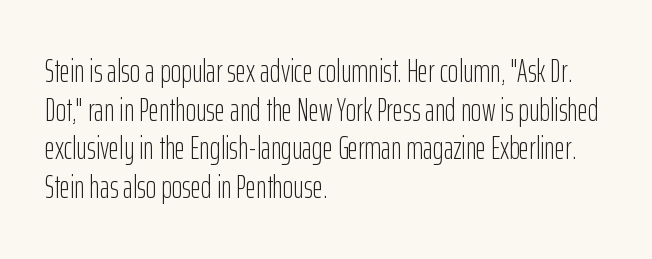
The image shows 32 px light, condensed sans-serif type, upright; set left-aligned, line spacing 1.21x, normal letter spacing, not underlined; low stroke contrast and a medium x-height.
